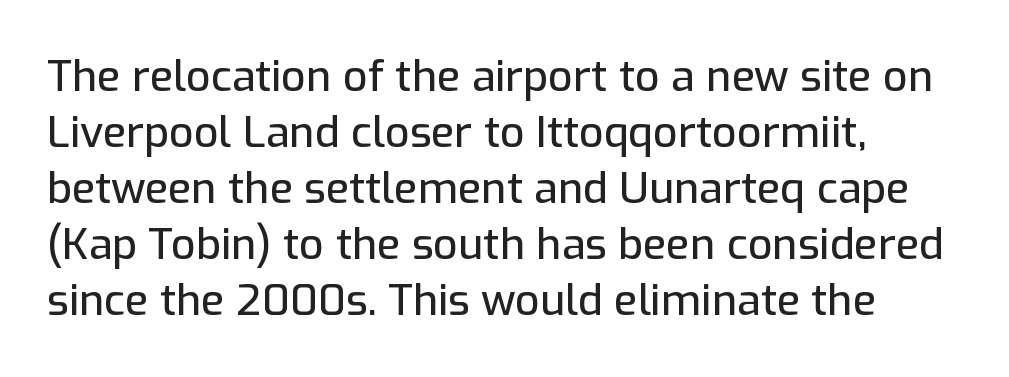
Q: Is the text italic (slanted)? A: No, it is upright.
Q: Is the typeface a serif or a sans-serif typeface? A: Sans-serif.
Q: Is the text underlined? A: No.
Q: How is the paragraph aligned? A: Left-aligned.
Q: Is the spacing between letters normal or unusually wide? A: Normal.
Q: Is the spacing between lines tight, normal or loose? A: Normal.
Q: Width (condensed, normal, or wide)? A: Normal.
Q: Stroke contrast? A: Low.
Q: x-height? A: Medium.
Q: Monospaced? A: No.
